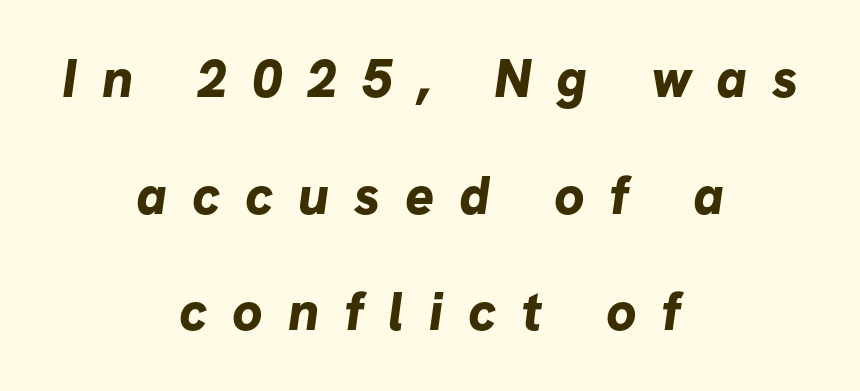
The image shows 54 px bold sans-serif type; set centered, loose line spacing (2.16x), unusually wide letter spacing (+0.46 em), not underlined; low stroke contrast and a medium x-height.
